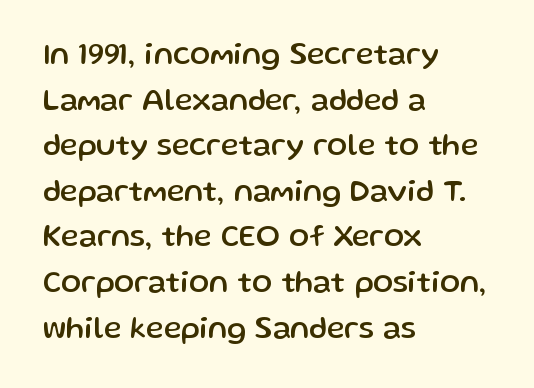
{"serif": "no", "italic": "no", "width": "normal", "stroke_contrast": "low", "x_height": "medium", "monospaced": "no", "underline": "no", "align": "left", "line_spacing": "normal", "line_spacing_ratio": 1.52, "letter_spacing": "normal", "letter_spacing_em": 0.0, "glyph_px": 30}
